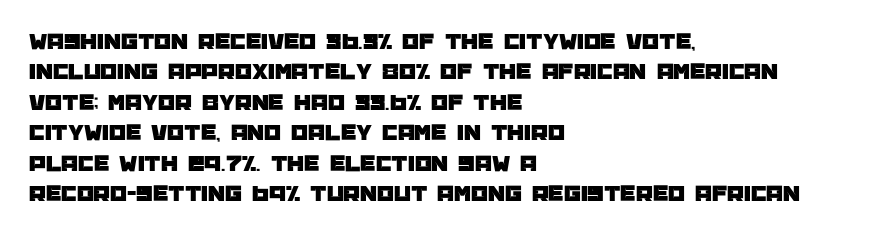
Unmarked baselines from the first word to the last. Short and long lines alike share a common starting point at left. The horizontal fit of the characters is conventional and even. Leading matches the norm, producing a regular column. In terms of posture, this sample is upright.
